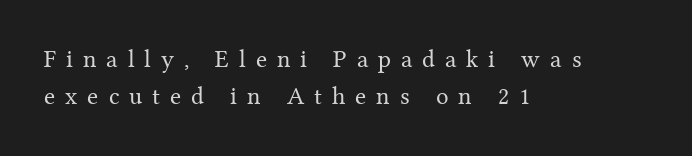
{"italic": "no", "bold": "no", "underline": "no", "align": "left", "line_spacing": "normal", "line_spacing_ratio": 1.5, "letter_spacing": "wide", "letter_spacing_em": 0.4, "glyph_px": 25}
